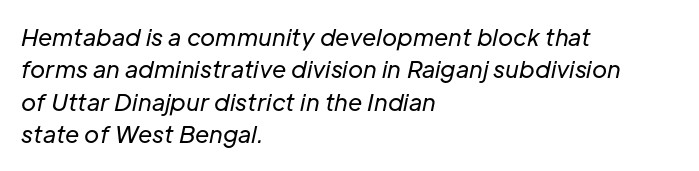
The image shows 23 px text type, italic (leaning right); set left-aligned, normal line spacing (1.41x), normal letter spacing, not underlined.
